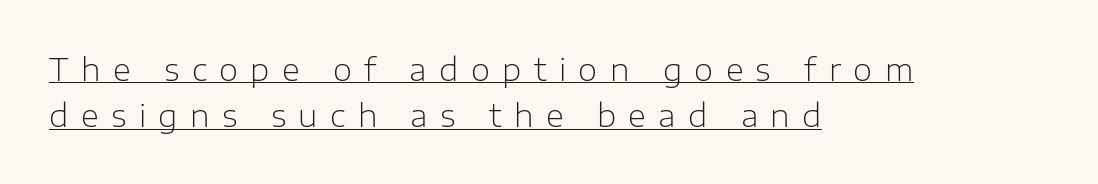
{"serif": "no", "italic": "no", "bold": "no", "weight": "light", "width": "normal", "stroke_contrast": "low", "x_height": "medium", "monospaced": "no", "underline": "yes", "align": "left", "line_spacing": "normal", "line_spacing_ratio": 1.49, "letter_spacing": "wide", "letter_spacing_em": 0.4, "glyph_px": 31}
